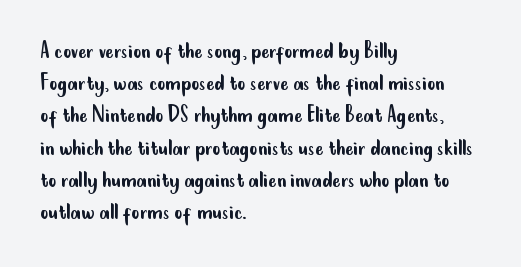
Q: Is the text bold? A: No.
Q: Is the text italic (slanted)? A: No, it is upright.
Q: Is the text underlined? A: No.
Q: How is the paragraph aligned? A: Left-aligned.
Q: Is the spacing between letters normal or unusually wide? A: Normal.
Q: Is the spacing between lines tight, normal or loose? A: Normal.
